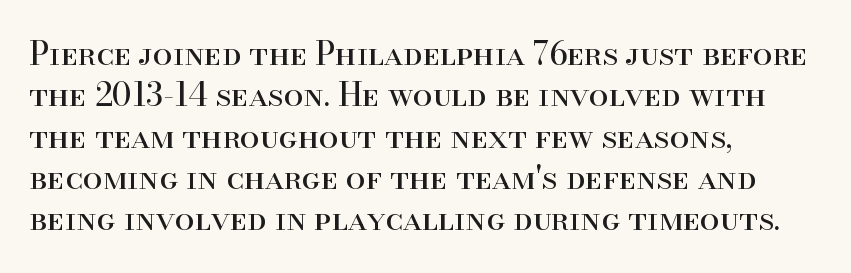
This sample uses an upright cut, with every glyph sitting square on the baseline. The designer left line spacing at the default. The typeface chosen for these lines features serifs. One-word summary of the alignment: left.
